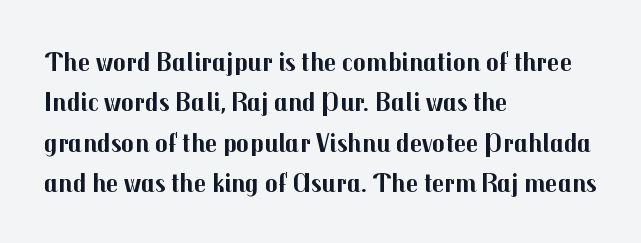
Q: Is the text bold? A: Yes.
Q: Is the text italic (slanted)? A: No, it is upright.
Q: Is the text underlined? A: No.
Q: How is the paragraph aligned? A: Left-aligned.
Q: Is the spacing between letters normal or unusually wide? A: Normal.
Q: Is the spacing between lines tight, normal or loose? A: Normal.
